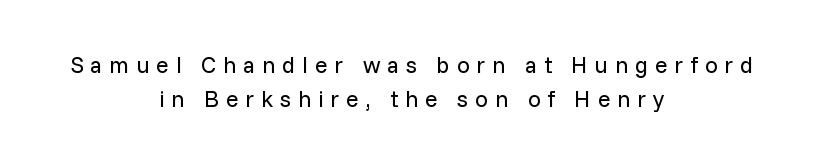
The image shows 23 px text type, upright; set centered, normal line spacing (1.5x), unusually wide letter spacing (+0.3 em), not underlined.
